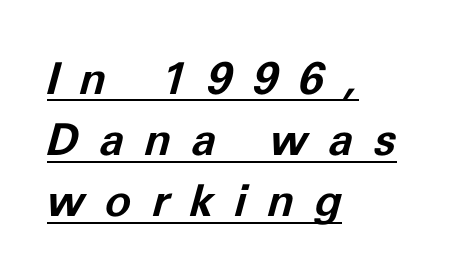
The image shows 44 px bold type, italic (leaning right); set left-aligned, normal line spacing (1.39x), unusually wide letter spacing (+0.47 em), underlined; low stroke contrast and a medium x-height.
